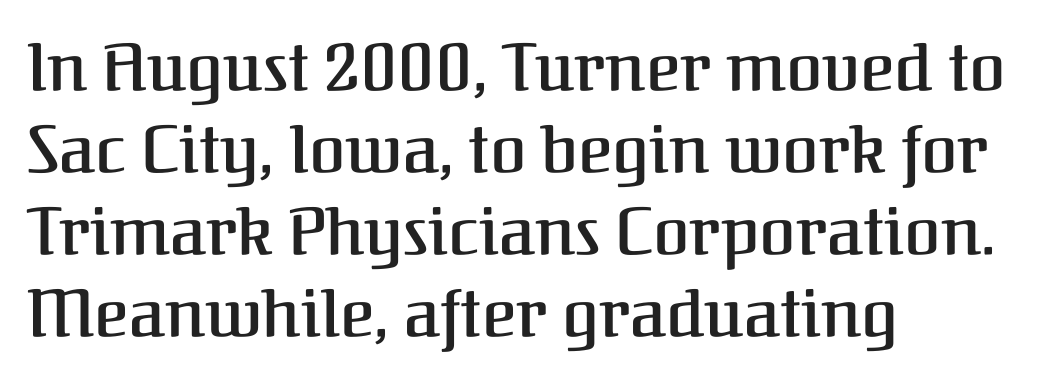
Stroke terminals: seriffed. Here the glyphs are tracked normally, forming tight word shapes. In terms of posture, this sample is upright. Nobody drew a line under any word here.
